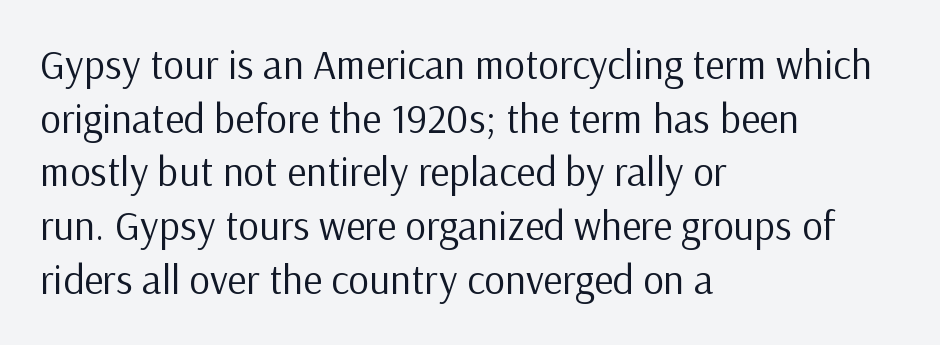
{"serif": "no", "italic": "no", "bold": "no", "weight": "regular", "width": "normal", "stroke_contrast": "low", "x_height": "medium", "monospaced": "no", "underline": "no", "align": "left", "line_spacing": "normal", "line_spacing_ratio": 1.31, "letter_spacing": "normal", "letter_spacing_em": 0.0, "glyph_px": 41}
